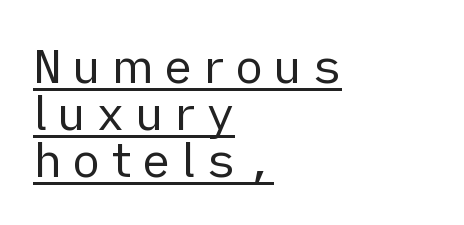
{"serif": "no", "italic": "no", "bold": "no", "weight": "regular", "width": "normal", "stroke_contrast": "low", "x_height": "medium", "monospaced": "no", "underline": "yes", "align": "left", "line_spacing": "tight", "line_spacing_ratio": 0.98, "letter_spacing": "wide", "letter_spacing_em": 0.21, "glyph_px": 48}
